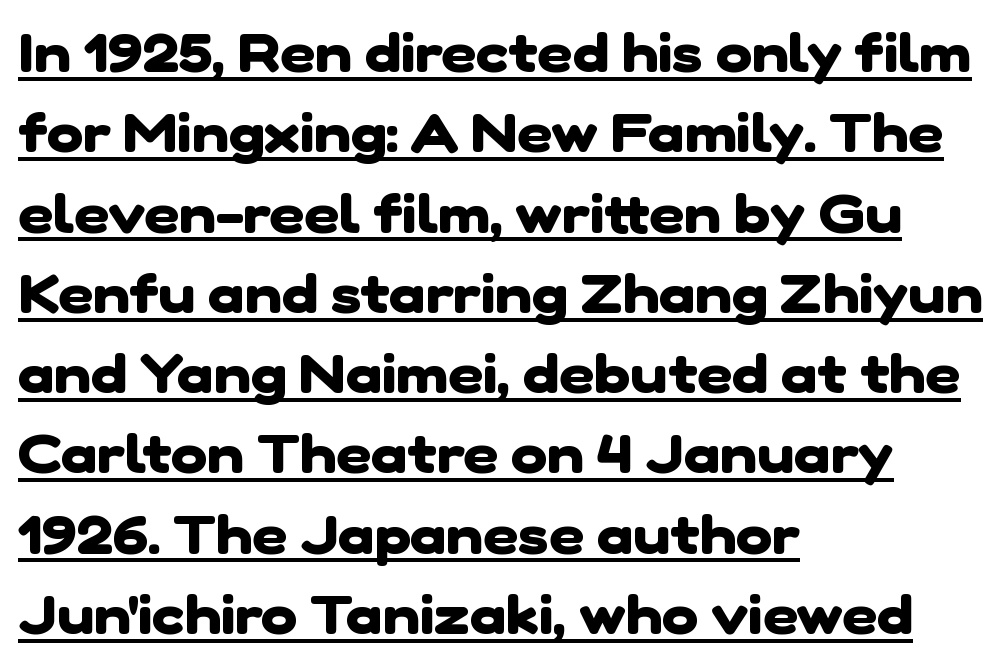
A continuous stroke trails under the words, as in a hyperlink. This sample keeps an unexceptional amount of space between lines. Regarding serifs, this sample does without them. Which margin do the lines hug? The left one — the right edge is uneven. The font is running at its bold setting. Default kerning and tracking; the words read as compact shapes.
